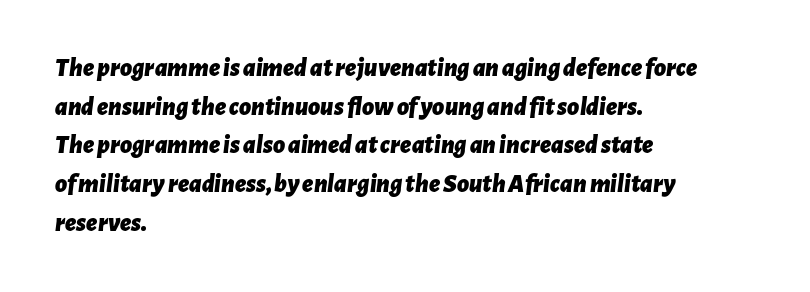
Descenders are the only things crossing below the line. Leftover space on each line is placed entirely after the last word. Yep, that's italic — everything's leaning. What stands out about the letter spacing? Nothing — it is the standard amount.
